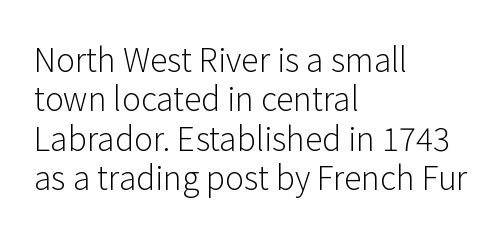
The image shows 32 px light sans-serif type, upright; set left-aligned, line spacing 1.23x, normal letter spacing, not underlined; low stroke contrast and a medium x-height.
